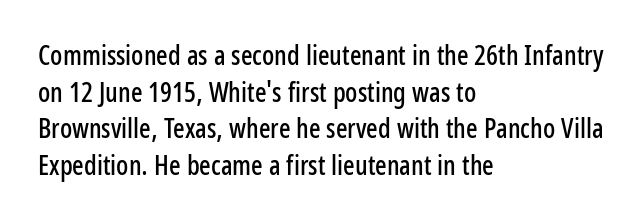
Alignment: flush left. The lettering stays uniformly vertical, giving the passage a roman look. The block of text has a typical density, with ordinary space between rows. Beneath every word, the page is bare. Compared with typical body copy, the letter spacing here is the same.
